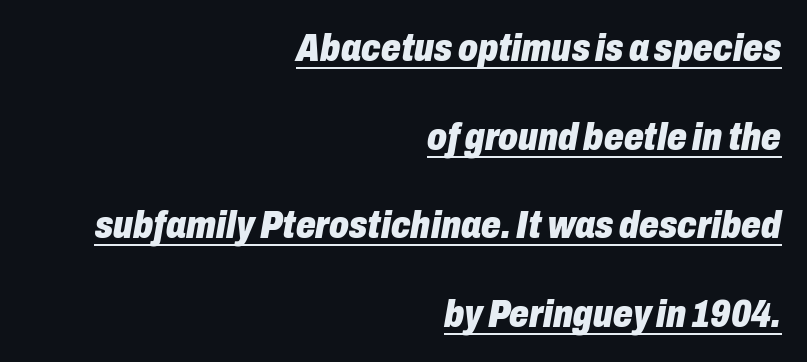
The image shows 39 px heavy, condensed type, italic (leaning right); set right-aligned, loose line spacing (2.27x), normal letter spacing, underlined; low stroke contrast and a medium x-height.
